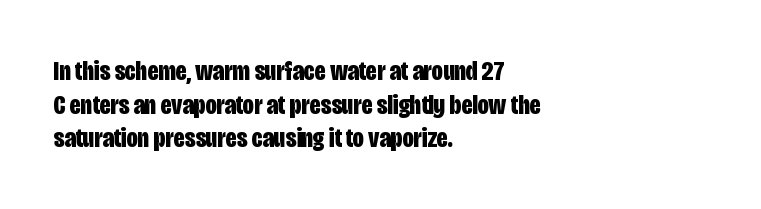
The image shows 28 px bold, condensed sans-serif type, upright; set left-aligned, line spacing 1.2x, normal letter spacing, not underlined; low stroke contrast and a large x-height.
